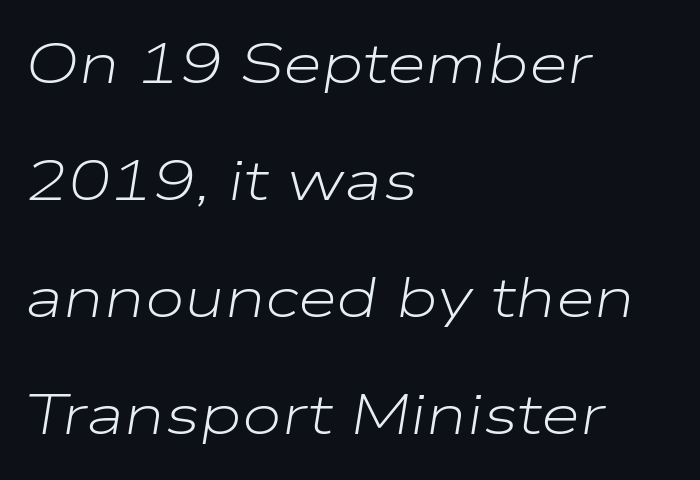
The image shows 57 px light, wide type, italic (leaning right); set left-aligned, loose line spacing (2.05x), normal letter spacing, not underlined; low stroke contrast and a medium x-height.
